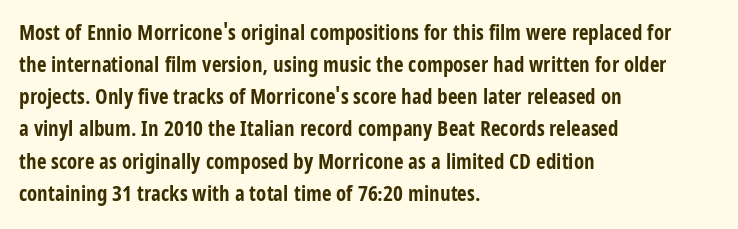
{"italic": "no", "bold": "yes", "underline": "no", "align": "left", "line_spacing": "normal", "line_spacing_ratio": 1.53, "letter_spacing": "normal", "letter_spacing_em": 0.0, "glyph_px": 21}
